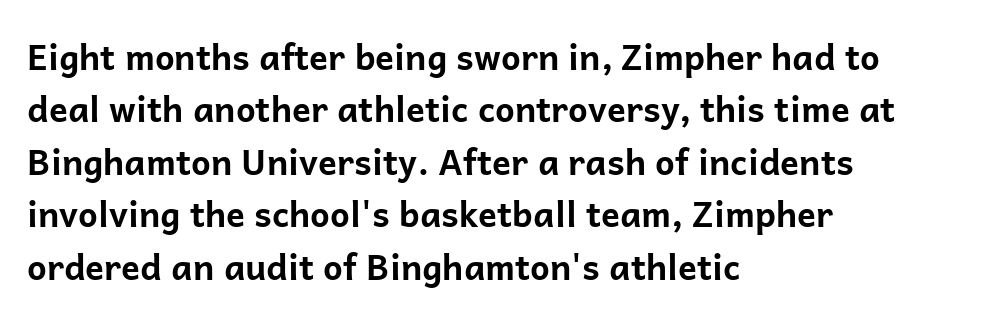
The passage is arranged the way most books set body copy — flush left. The space beneath each line is pristine and unruled. Are there feet on the stems? There aren't — it's a sans. There is no visible air inserted between adjacent glyphs. Nope, not italic — everything's standing straight. Note the varied advance widths — an 'i' is clearly narrower than an 'm'.
